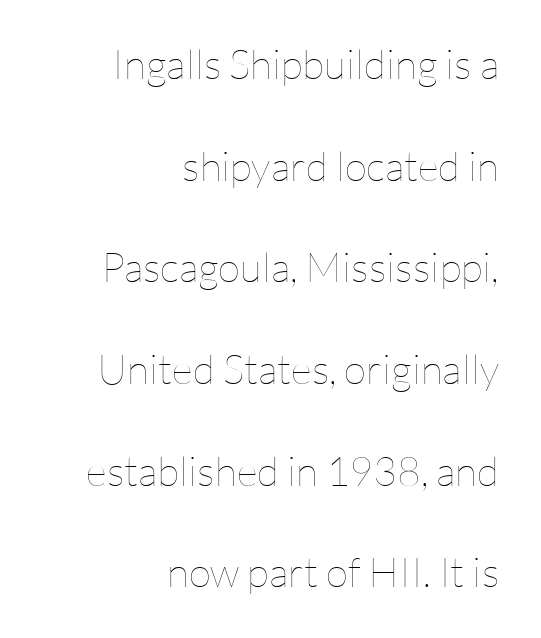
{"italic": "no", "bold": "no", "weight": "thin", "width": "normal", "stroke_contrast": "low", "x_height": "medium", "monospaced": "no", "underline": "no", "align": "right", "line_spacing": "loose", "line_spacing_ratio": 2.48, "letter_spacing": "normal", "letter_spacing_em": 0.0, "glyph_px": 41}
